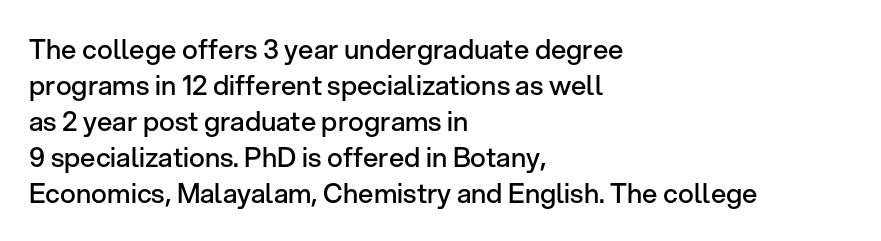
{"italic": "no", "bold": "semi", "underline": "no", "align": "left", "line_spacing": "normal", "line_spacing_ratio": 1.33, "letter_spacing": "normal", "letter_spacing_em": 0.0, "glyph_px": 27}
